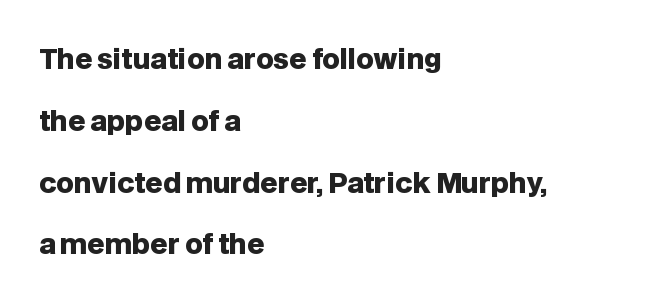
Q: Is the text bold? A: Yes.
Q: Is the text italic (slanted)? A: No, it is upright.
Q: Is the text underlined? A: No.
Q: How is the paragraph aligned? A: Left-aligned.
Q: Is the spacing between letters normal or unusually wide? A: Normal.
Q: Is the spacing between lines tight, normal or loose? A: Loose.
